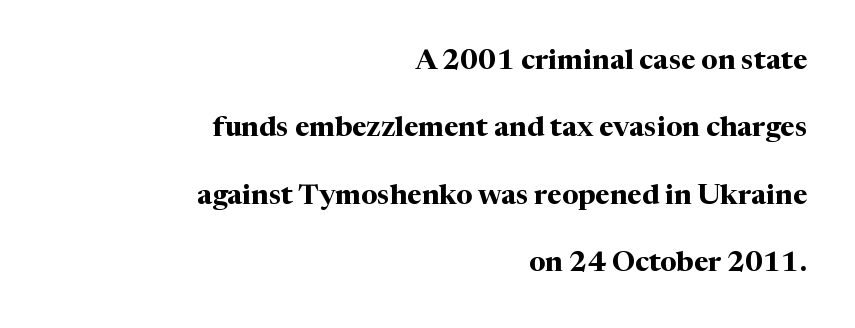
Q: Is the text bold? A: Yes.
Q: Is the text italic (slanted)? A: No, it is upright.
Q: Is the typeface a serif or a sans-serif typeface? A: Serif.
Q: Is the text underlined? A: No.
Q: How is the paragraph aligned? A: Right-aligned.
Q: Is the spacing between letters normal or unusually wide? A: Normal.
Q: Is the spacing between lines tight, normal or loose? A: Loose.
Q: Width (condensed, normal, or wide)? A: Normal.
Q: Stroke contrast? A: Medium.
Q: x-height? A: Medium.
Q: Monospaced? A: No.
